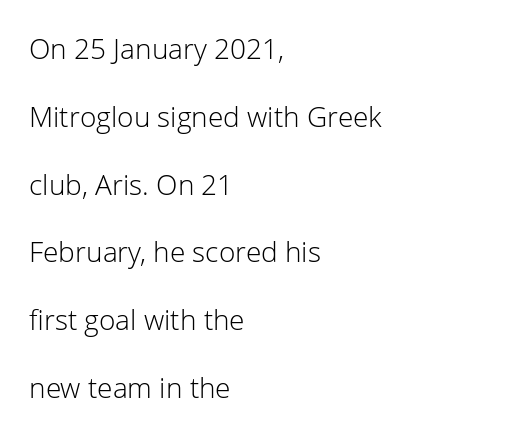
{"serif": "no", "italic": "no", "bold": "no", "weight": "light", "width": "normal", "stroke_contrast": "low", "x_height": "medium", "monospaced": "no", "underline": "no", "align": "left", "line_spacing": "loose", "line_spacing_ratio": 2.42, "letter_spacing": "normal", "letter_spacing_em": 0.0, "glyph_px": 28}
